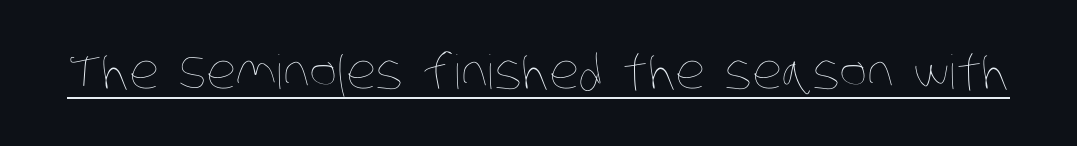
Is this a fixed-width face? No — the glyphs have proportional, varying widths. Each stroke keeps to a modest, everyday thickness or less. Each line of the rendering has a horizontal stroke beneath the glyphs. Look at the tracking — it's just the regular setting, nothing added.
